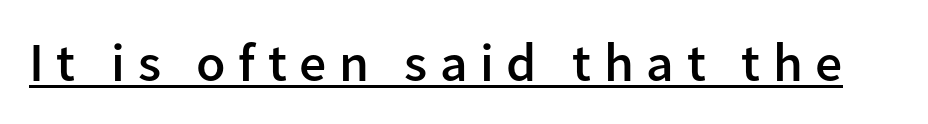
The typesetting leans somewhat heavy: a semibold. Note the varied advance widths — an 'i' is clearly narrower than an 'm'. Underlined type. Posture: upright roman. Does extra space separate the letters? Yes, quite a lot of it.
